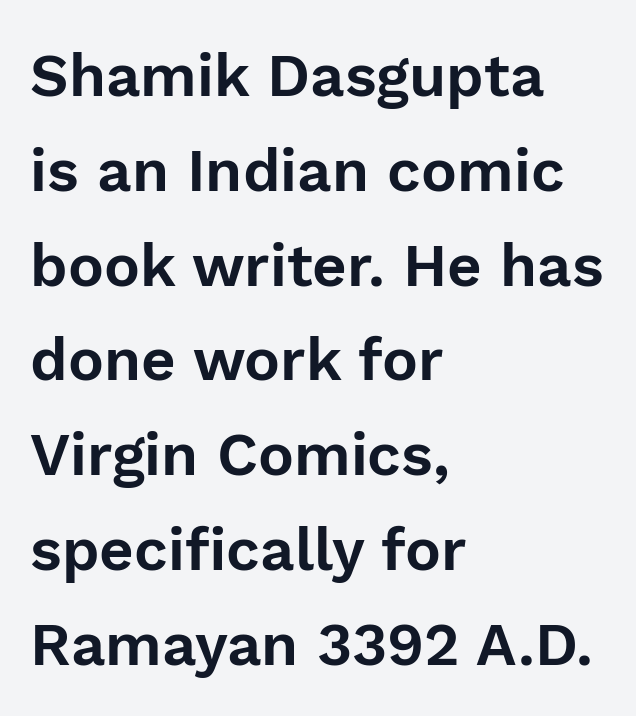
{"serif": "no", "italic": "no", "width": "normal", "stroke_contrast": "low", "x_height": "medium", "monospaced": "no", "underline": "no", "align": "left", "line_spacing": "normal", "line_spacing_ratio": 1.58, "letter_spacing": "normal", "letter_spacing_em": 0.0, "glyph_px": 60}
